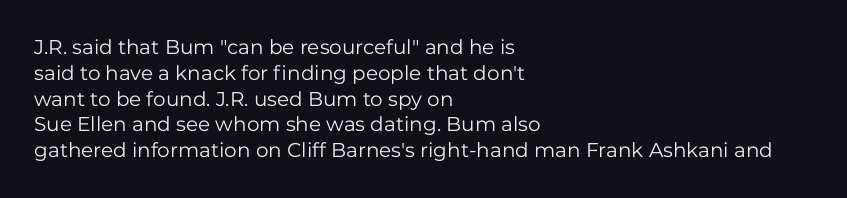
Q: Is the text bold? A: No.
Q: Is the text italic (slanted)? A: No, it is upright.
Q: Is the text underlined? A: No.
Q: How is the paragraph aligned? A: Left-aligned.
Q: Is the spacing between letters normal or unusually wide? A: Normal.
Q: Is the spacing between lines tight, normal or loose? A: Normal.
